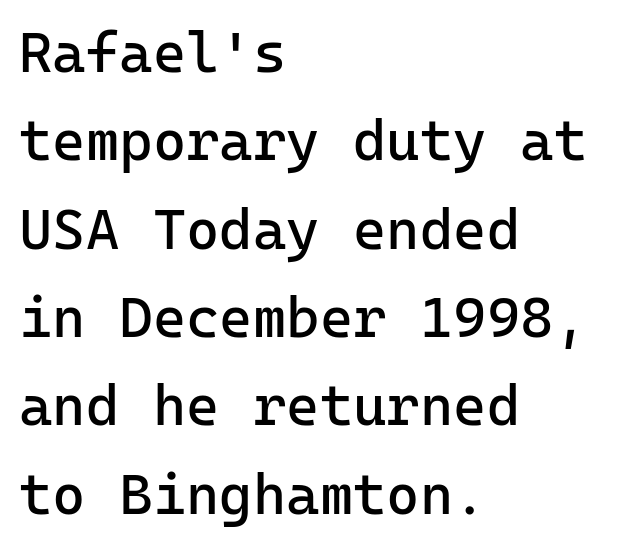
The image shows 57 px regular-weight sans-serif type, upright, monospaced; set left-aligned, normal line spacing (1.55x), normal letter spacing, not underlined; low stroke contrast and a medium x-height.
